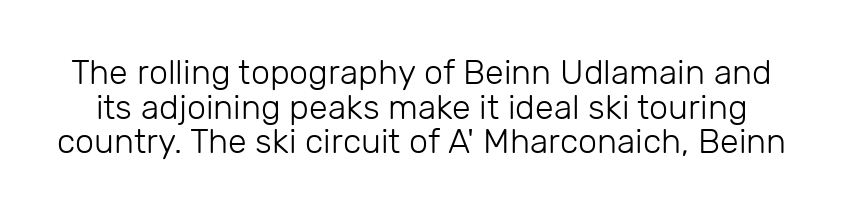
Nobody touched the tracking dial on this one. The lettering stays uniformly vertical, giving the passage a roman look. Underlining? Definitely not there. The typeface has the unassuming heft of standard copy or less. Is this a fixed-width face? No — the glyphs have proportional, varying widths.
